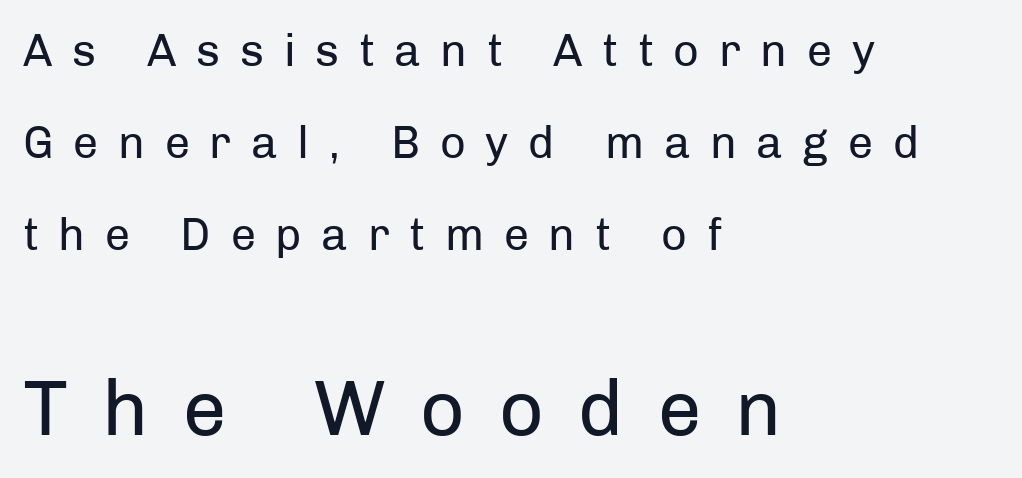
Note the varied advance widths — an 'i' is clearly narrower than an 'm'. Words appear elongated and porous because spacing is wide. Words float on clear page, feet unadorned. The rendering enlarges the type as you move from the upper chunk to the lower. Stems here are at most as thick as an everyday book face. Rendered with straight, roman letterforms.
